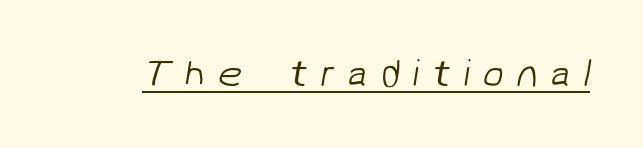
{"serif": "no", "bold": "no", "weight": "light", "width": "normal", "stroke_contrast": "low", "x_height": "medium", "monospaced": "no", "underline": "yes", "letter_spacing": "wide", "letter_spacing_em": 0.32, "glyph_px": 39}
